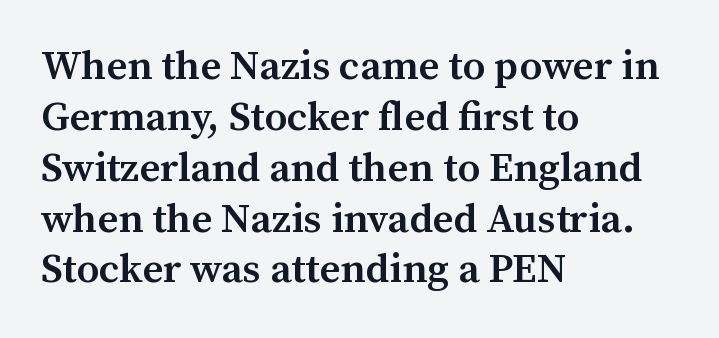
{"serif": "yes", "italic": "no", "bold": "semi", "weight": "semibold", "width": "normal", "stroke_contrast": "medium", "x_height": "medium", "monospaced": "no", "underline": "no", "align": "left", "line_spacing_ratio": 1.24, "letter_spacing": "normal", "letter_spacing_em": 0.0, "glyph_px": 41}
